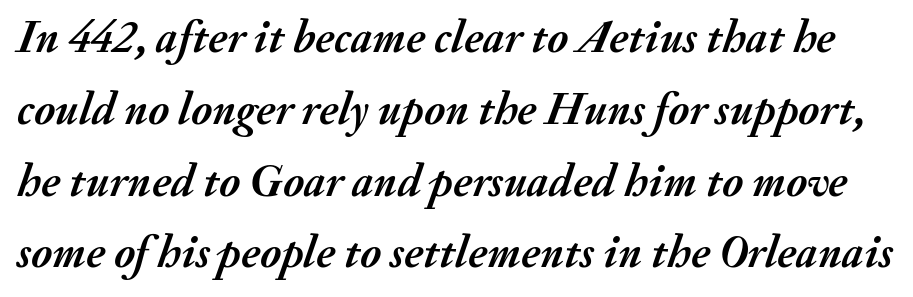
These lines carry a lot of weight — the face is fully bold. This rendering leaves character spacing at its baseline value. Tall strokes in this sample are angled rather than plumb. The passage shown stacks its lines at a standard gap. Words float on clear page, feet unadorned.
